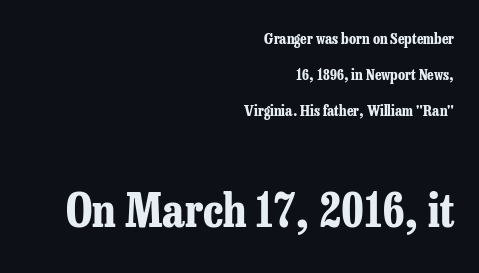
This is serif lettering, the kind often seen in printed books. The letters stand straight up with perfectly vertical stems. This sample uses plain, unmodified letter spacing. Typesetter's note — lower block bumped up in size, upper block left smaller.
